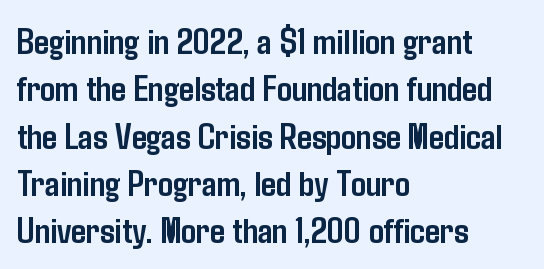
The image shows 37 px semibold, condensed sans-serif type, upright; set left-aligned, normal line spacing (1.28x), normal letter spacing, not underlined; low stroke contrast and a medium x-height.
